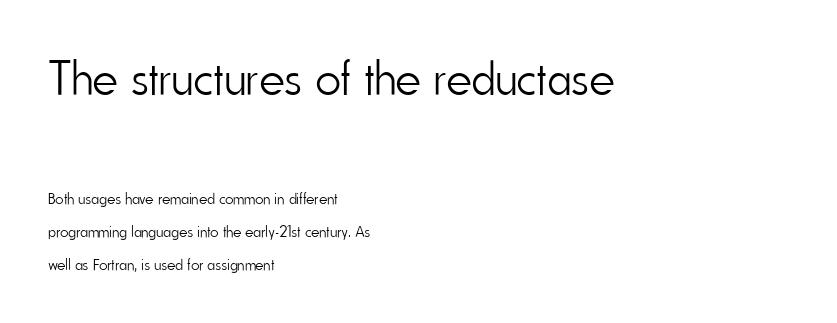
Q: Is the text bold? A: No.
Q: Is the text italic (slanted)? A: No, it is upright.
Q: Is the typeface a serif or a sans-serif typeface? A: Sans-serif.
Q: Is the text underlined? A: No.
Q: How is the paragraph aligned? A: Left-aligned.
Q: Is the spacing between letters normal or unusually wide? A: Normal.
Q: Is the spacing between lines tight, normal or loose? A: Loose.
Q: Which block of text is set in a larger size, the first (top) or the second (bottom)? A: The first (top) one.
Q: Width (condensed, normal, or wide)? A: Condensed.
Q: Stroke contrast? A: Low.
Q: x-height? A: Small.
Q: Monospaced? A: No.
